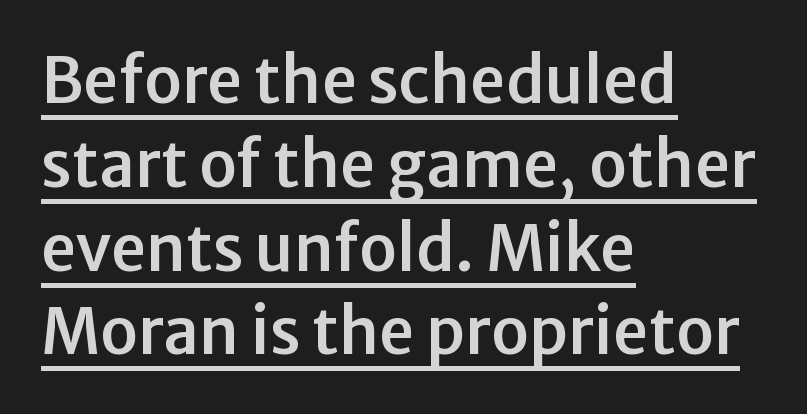
Does the copy run flush right? No — it runs flush left. The line texture is even and compact thanks to regular tracking. The line-height multiplier appears to be the usual default. The axis of the letterforms is exactly vertical.
